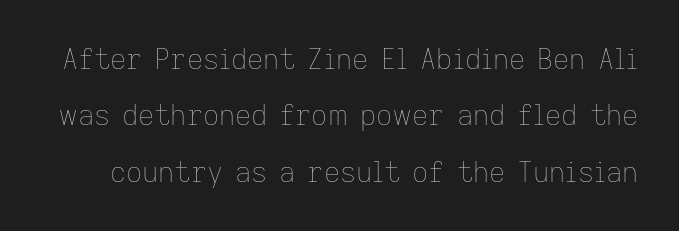
Q: Is the text bold? A: No.
Q: Is the text italic (slanted)? A: No, it is upright.
Q: Is the text underlined? A: No.
Q: Is the spacing between letters normal or unusually wide? A: Normal.
Q: Is the spacing between lines tight, normal or loose? A: Loose.
Q: Width (condensed, normal, or wide)? A: Normal.
Q: Stroke contrast? A: Low.
Q: x-height? A: Medium.
Q: Monospaced? A: No.
